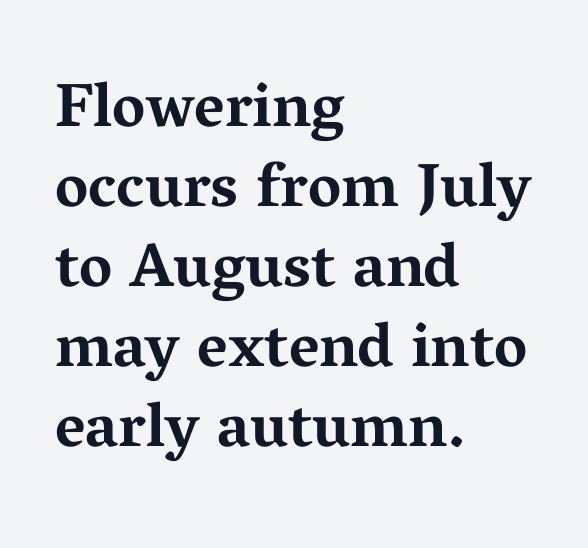
Q: Is the text bold? A: Yes.
Q: Is the text italic (slanted)? A: No, it is upright.
Q: Is the typeface a serif or a sans-serif typeface? A: Serif.
Q: Is the text underlined? A: No.
Q: How is the paragraph aligned? A: Left-aligned.
Q: Is the spacing between letters normal or unusually wide? A: Normal.
Q: Is the spacing between lines tight, normal or loose? A: Normal.
Q: Width (condensed, normal, or wide)? A: Wide.
Q: Stroke contrast? A: Medium.
Q: x-height? A: Medium.
Q: Monospaced? A: No.
